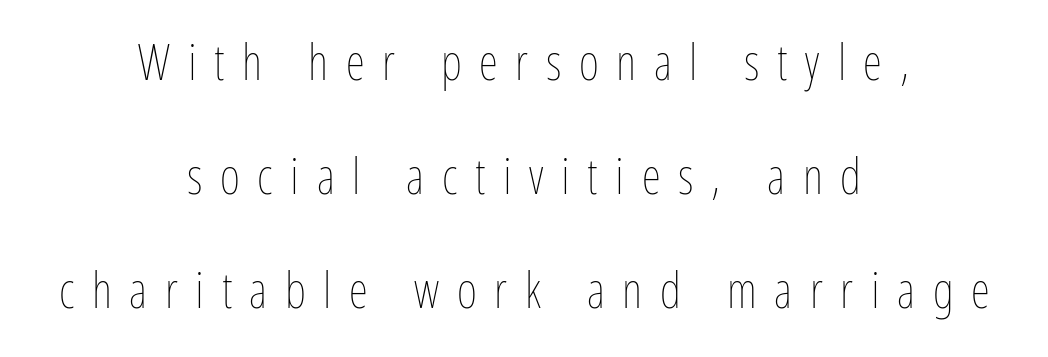
This sample uses an upright cut, with every glyph sitting square on the baseline. The foot of each line stays bare and open. Think standard paragraph weight, or any step lighter than that. Horizontal alignment here is central, giving a formal, balanced look. The type is letterspaced generously, with wide tracking. Character widths vary here, with narrow letters taking less room than wide ones.
